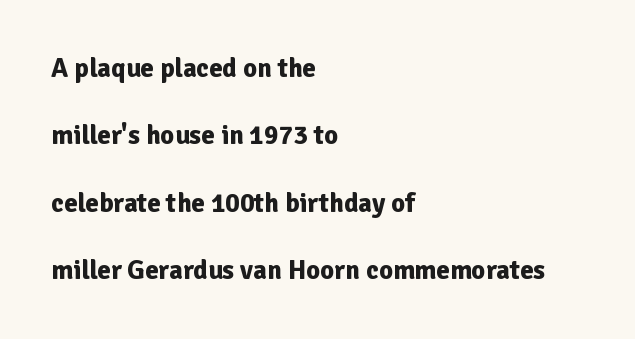
{"italic": "no", "bold": "yes", "underline": "no", "align": "left", "line_spacing": "loose", "line_spacing_ratio": 2.5, "letter_spacing": "normal", "letter_spacing_em": 0.0, "glyph_px": 27}
